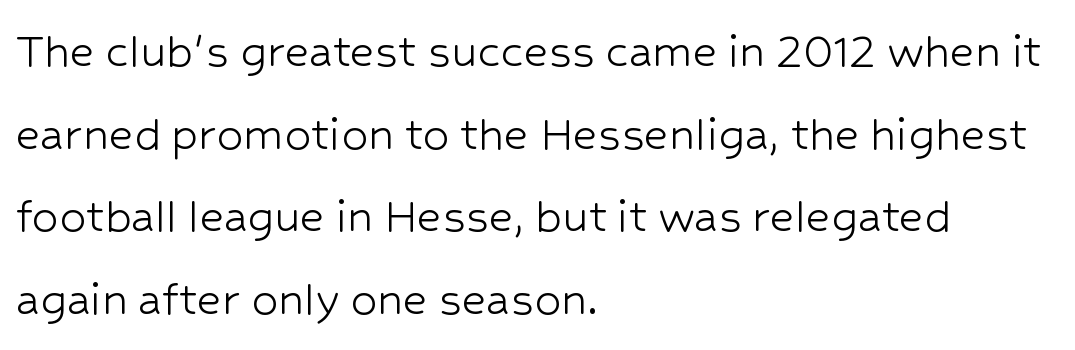
Q: Is the text bold? A: No.
Q: Is the text italic (slanted)? A: No, it is upright.
Q: Is the typeface a serif or a sans-serif typeface? A: Sans-serif.
Q: Is the text underlined? A: No.
Q: How is the paragraph aligned? A: Left-aligned.
Q: Is the spacing between letters normal or unusually wide? A: Normal.
Q: Is the spacing between lines tight, normal or loose? A: Normal.
Q: Width (condensed, normal, or wide)? A: Normal.
Q: Stroke contrast? A: Low.
Q: x-height? A: Medium.
Q: Monospaced? A: No.
